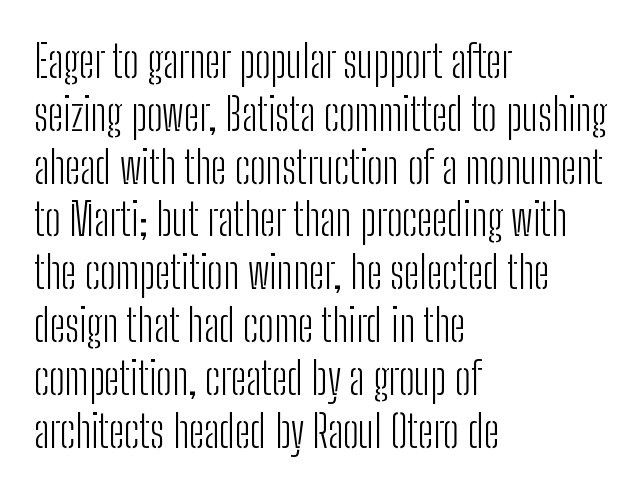
Designer's note — italics off, roman on. Default kerning and tracking; the words read as compact shapes. Alignment: flush left. Stroke mass is kept to a normal reading level or below. Bare-footed words on every line. Looks like regular typesetting: each glyph gets only the width it needs.
